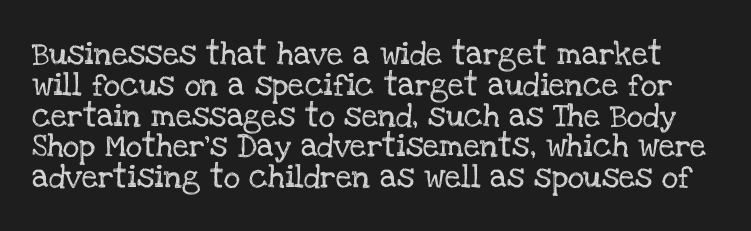
The image shows 23 px text type, upright; set normal line spacing (1.34x), normal letter spacing, not underlined.
